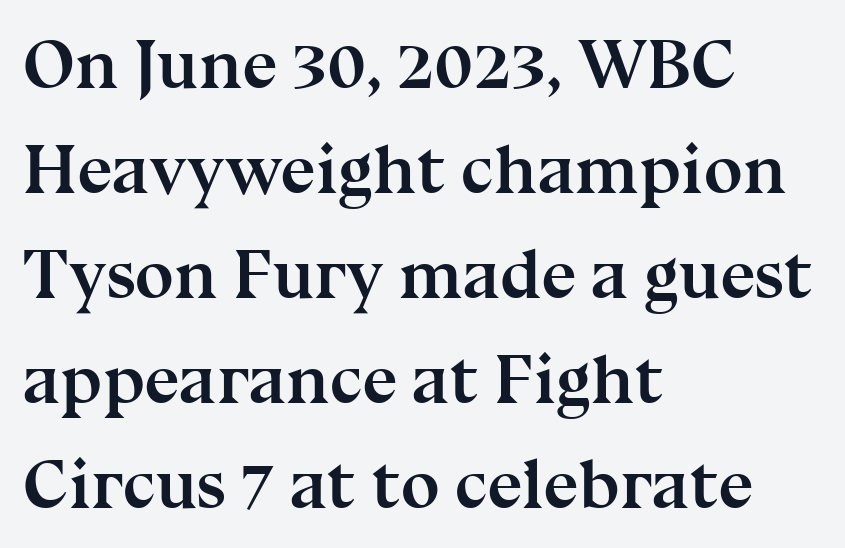
The image shows 70 px semibold serif type, upright; set left-aligned, normal line spacing (1.5x), normal letter spacing, not underlined; medium stroke contrast and a medium x-height.
